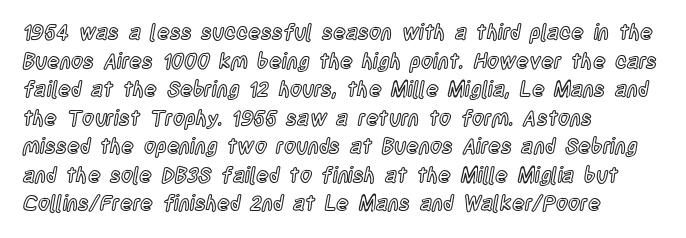
Q: Is the text italic (slanted)? A: Yes.
Q: Is the text underlined? A: No.
Q: How is the paragraph aligned? A: Left-aligned.
Q: Is the spacing between letters normal or unusually wide? A: Normal.
Q: Is the spacing between lines tight, normal or loose? A: Normal.
